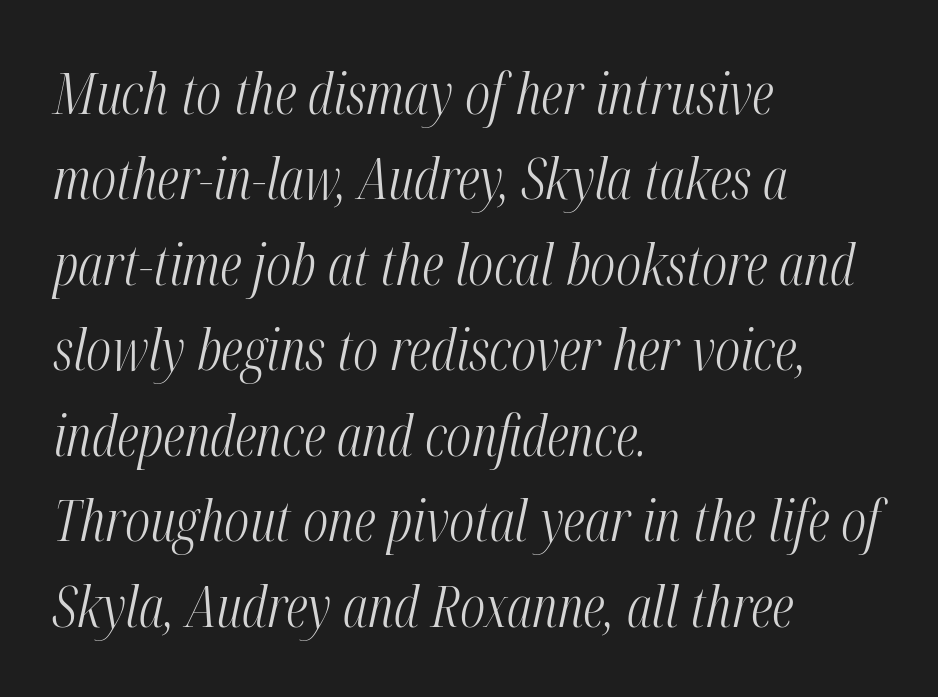
Q: Is the text bold? A: No.
Q: Is the text italic (slanted)? A: Yes, it leans right by about 12 degrees.
Q: Is the text underlined? A: No.
Q: How is the paragraph aligned? A: Left-aligned.
Q: Is the spacing between letters normal or unusually wide? A: Normal.
Q: Is the spacing between lines tight, normal or loose? A: Normal.
Q: Width (condensed, normal, or wide)? A: Condensed.
Q: Stroke contrast? A: Medium.
Q: x-height? A: Medium.
Q: Monospaced? A: No.
